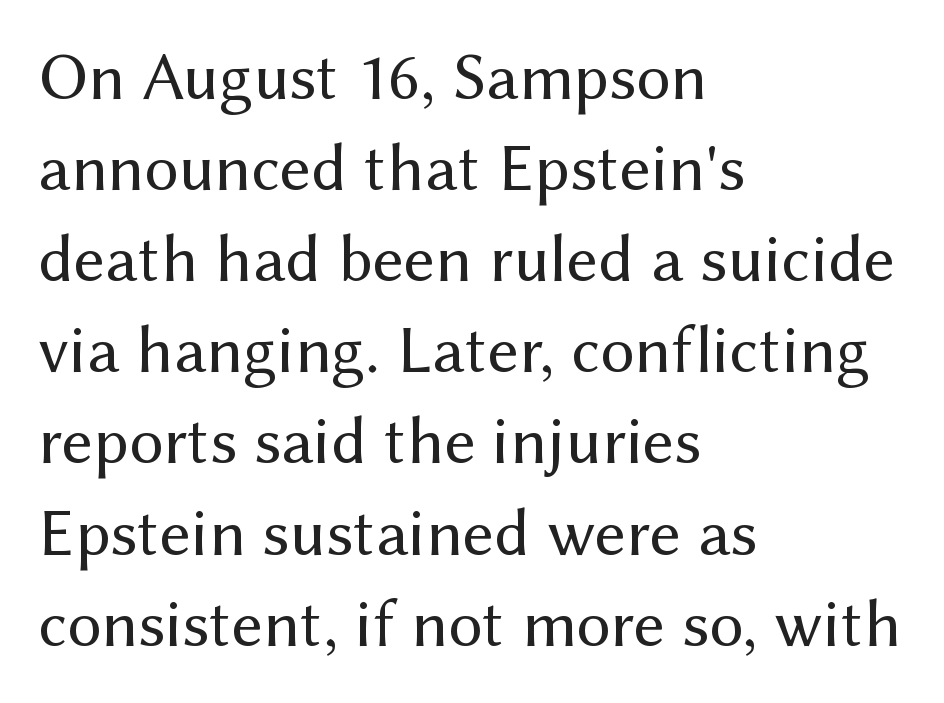
Type without underlining. There is no visible air inserted between adjacent glyphs. A normal amount of white space separates one row of letters from the next. If you drew a line through each stem, it would be perfectly vertical. Character widths vary here, with narrow letters taking less room than wide ones.
